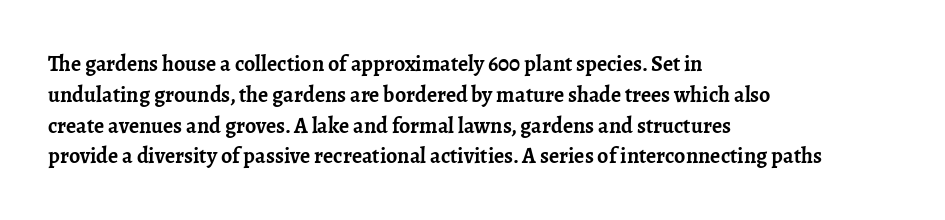
Q: Is the text bold? A: Yes.
Q: Is the text italic (slanted)? A: No, it is upright.
Q: Is the text underlined? A: No.
Q: How is the paragraph aligned? A: Left-aligned.
Q: Is the spacing between letters normal or unusually wide? A: Normal.
Q: Is the spacing between lines tight, normal or loose? A: Normal.
